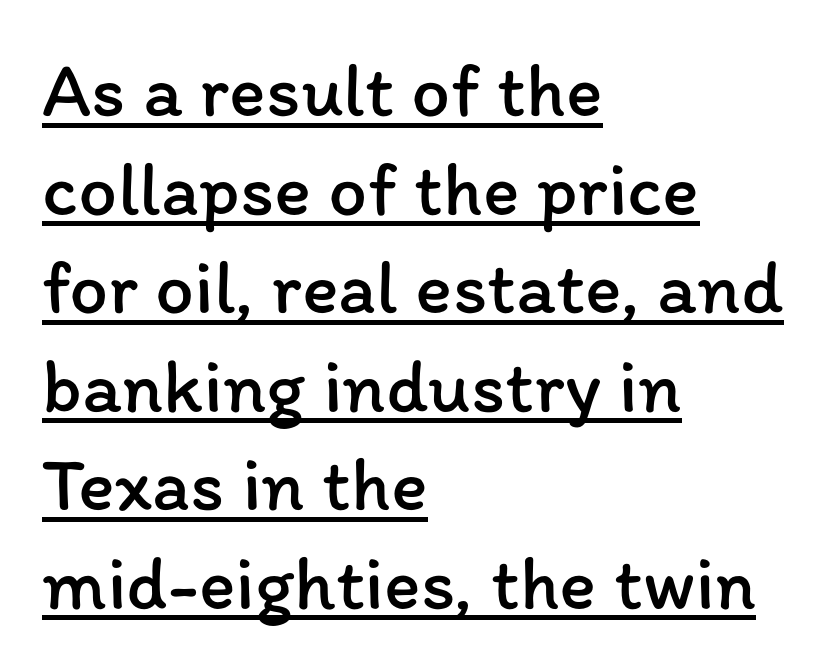
{"italic": "no", "bold": "no", "weight": "regular", "width": "normal", "stroke_contrast": "low", "x_height": "medium", "monospaced": "no", "underline": "yes", "align": "left", "line_spacing": "normal", "line_spacing_ratio": 1.28, "letter_spacing": "normal", "letter_spacing_em": 0.0, "glyph_px": 77}
